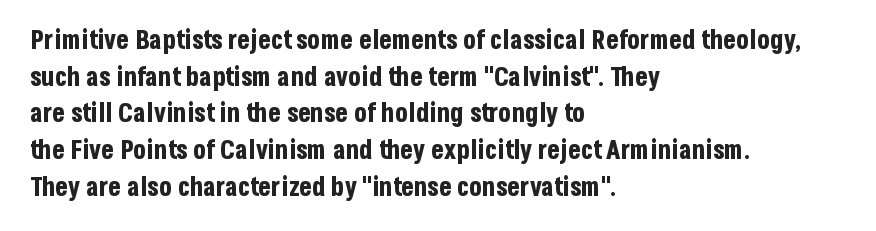
{"italic": "no", "bold": "yes", "underline": "no", "align": "left", "line_spacing": "normal", "line_spacing_ratio": 1.41, "letter_spacing": "normal", "letter_spacing_em": 0.0, "glyph_px": 26}
